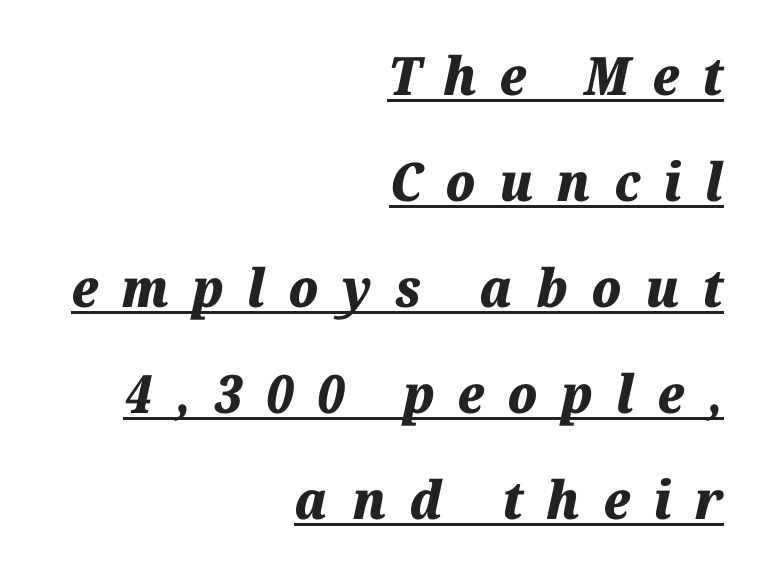
Line endings align vertically; line beginnings do not. A dark, heavy texture on the line: the type is bold. Quick note: italic. These lines are rendered in a variable-pitch font. Students, note that the glyphs here are deliberately spaced far apart.
